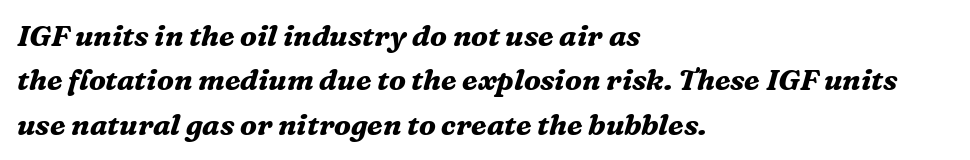
{"serif": "yes", "italic": "yes", "lean": "right", "slant_degrees": 16, "bold": "yes", "weight": "bold", "width": "normal", "stroke_contrast": "medium", "x_height": "medium", "monospaced": "no", "underline": "no", "align": "left", "line_spacing": "normal", "line_spacing_ratio": 1.53, "letter_spacing": "normal", "letter_spacing_em": 0.0, "glyph_px": 29}
